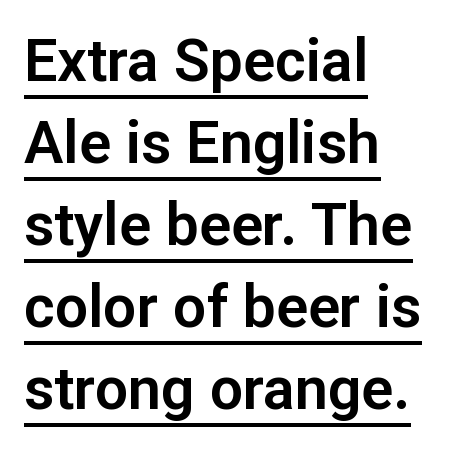
The image shows 59 px sans-serif type, upright; set left-aligned, normal line spacing (1.39x), normal letter spacing, underlined; low stroke contrast and a medium x-height.
